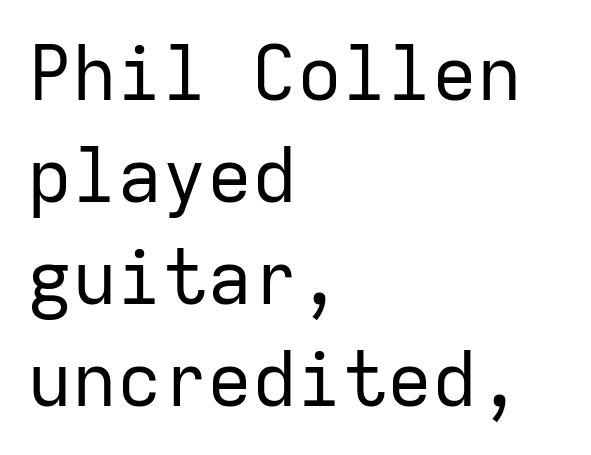
{"serif": "no", "italic": "no", "bold": "no", "weight": "regular", "width": "normal", "stroke_contrast": "low", "x_height": "medium", "monospaced": "yes", "underline": "no", "align": "left", "line_spacing": "normal", "line_spacing_ratio": 1.36, "letter_spacing": "normal", "letter_spacing_em": 0.0, "glyph_px": 75}
